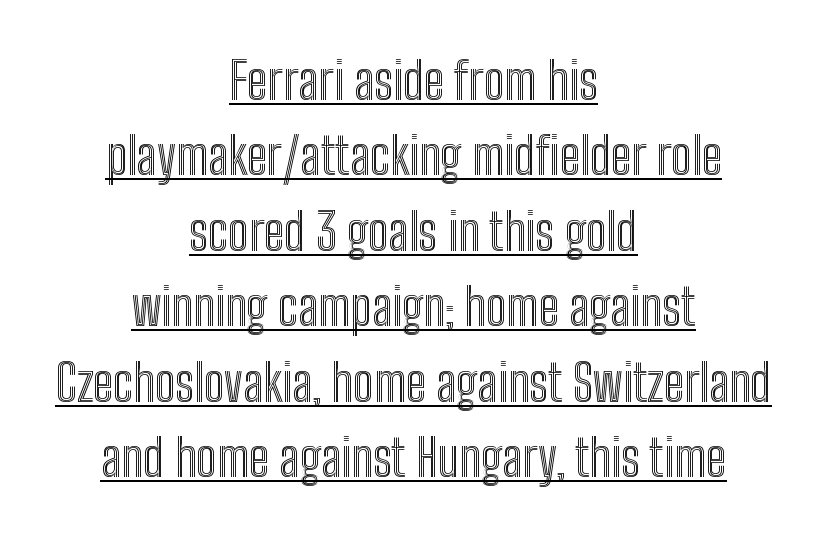
The compositor balanced each line on the midline. Somebody hit Ctrl+U on this one — the words are underlined. What's the leading like? Ordinary, nothing unusual. The line texture is even and compact thanks to regular tracking. The face used here is proportionally spaced, like ordinary book or web type.
